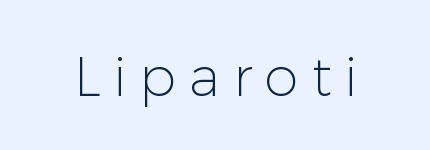
The image shows 55 px light sans-serif type, upright; set unusually wide letter spacing (+0.23 em), not underlined; low stroke contrast and a medium x-height.
